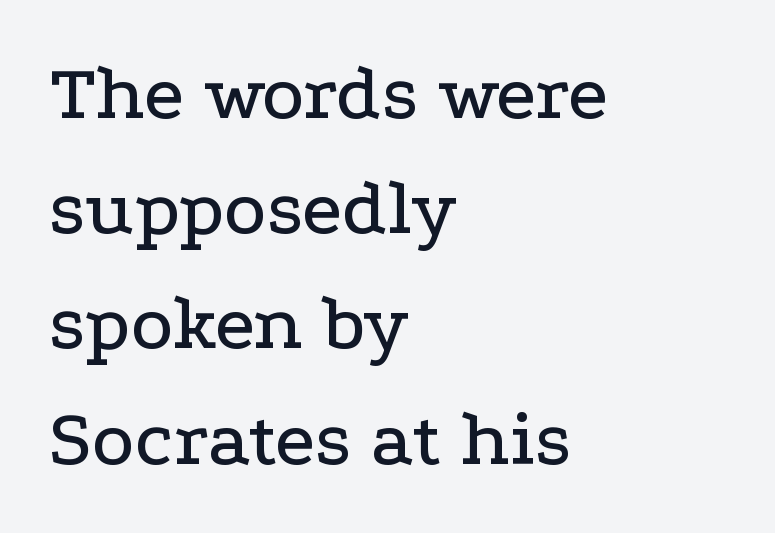
{"serif": "yes", "italic": "no", "width": "wide", "stroke_contrast": "low", "x_height": "medium", "monospaced": "no", "underline": "no", "align": "left", "line_spacing": "normal", "line_spacing_ratio": 1.44, "letter_spacing": "normal", "letter_spacing_em": 0.0, "glyph_px": 80}
